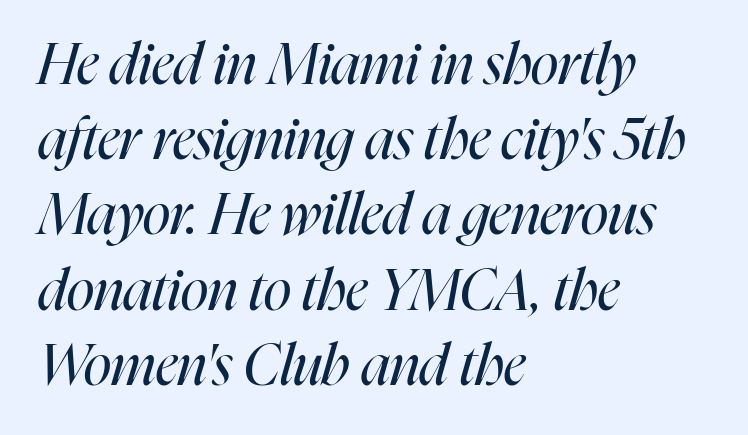
{"italic": "yes", "lean": "right", "slant_degrees": 16, "bold": "no", "weight": "regular", "width": "condensed", "stroke_contrast": "high", "x_height": "medium", "monospaced": "no", "underline": "no", "align": "left", "line_spacing": "normal", "line_spacing_ratio": 1.32, "letter_spacing": "normal", "letter_spacing_em": 0.0, "glyph_px": 57}
